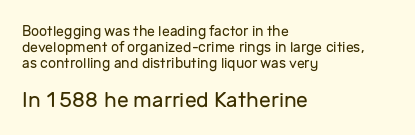
Q: Is the text bold? A: No.
Q: Is the text italic (slanted)? A: No, it is upright.
Q: Is the text underlined? A: No.
Q: How is the paragraph aligned? A: Left-aligned.
Q: Is the spacing between letters normal or unusually wide? A: Normal.
Q: Is the spacing between lines tight, normal or loose? A: Tight.
Q: Which block of text is set in a larger size, the first (top) or the second (bottom)? A: The second (bottom) one.
